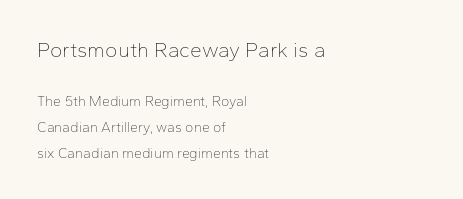
Q: Is the text bold? A: No.
Q: Is the text italic (slanted)? A: No, it is upright.
Q: Is the text underlined? A: No.
Q: How is the paragraph aligned? A: Left-aligned.
Q: Is the spacing between letters normal or unusually wide? A: Normal.
Q: Which block of text is set in a larger size, the first (top) or the second (bottom)? A: The first (top) one.
